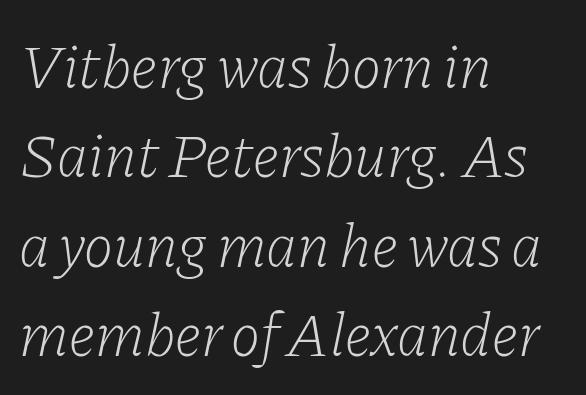
Q: Is the text bold? A: No.
Q: Is the text italic (slanted)? A: Yes, it leans right by about 11 degrees.
Q: Is the typeface a serif or a sans-serif typeface? A: Serif.
Q: Is the text underlined? A: No.
Q: How is the paragraph aligned? A: Left-aligned.
Q: Is the spacing between letters normal or unusually wide? A: Normal.
Q: Is the spacing between lines tight, normal or loose? A: Normal.
Q: Width (condensed, normal, or wide)? A: Normal.
Q: Stroke contrast? A: Low.
Q: x-height? A: Medium.
Q: Monospaced? A: No.
